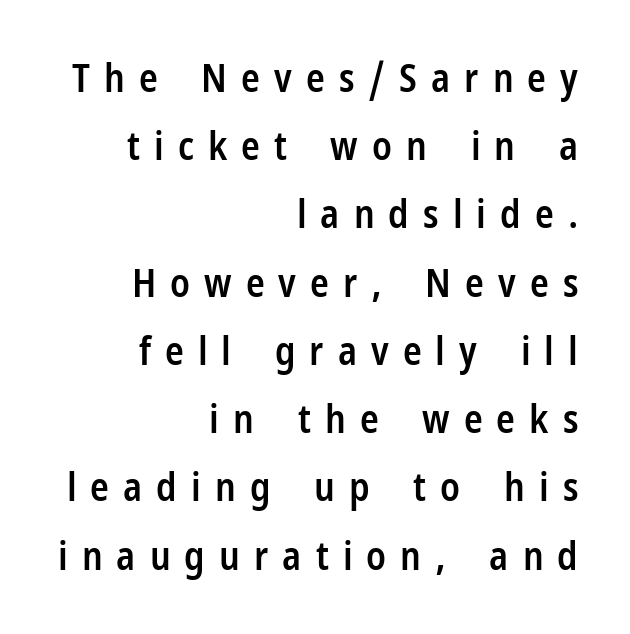
Q: Is the text bold? A: Semi-bold.
Q: Is the text italic (slanted)? A: No, it is upright.
Q: Is the typeface a serif or a sans-serif typeface? A: Sans-serif.
Q: Is the text underlined? A: No.
Q: How is the paragraph aligned? A: Right-aligned.
Q: Is the spacing between letters normal or unusually wide? A: Unusually wide.
Q: Width (condensed, normal, or wide)? A: Condensed.
Q: Stroke contrast? A: Low.
Q: x-height? A: Medium.
Q: Monospaced? A: No.
